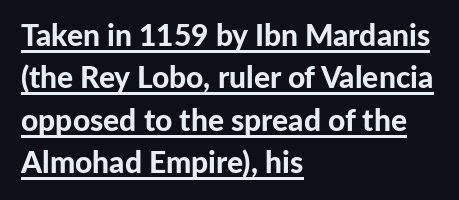
{"serif": "no", "italic": "no", "bold": "yes", "weight": "bold", "width": "normal", "stroke_contrast": "low", "x_height": "medium", "monospaced": "no", "underline": "yes", "align": "left", "line_spacing": "normal", "line_spacing_ratio": 1.41, "letter_spacing": "normal", "letter_spacing_em": 0.0, "glyph_px": 30}
